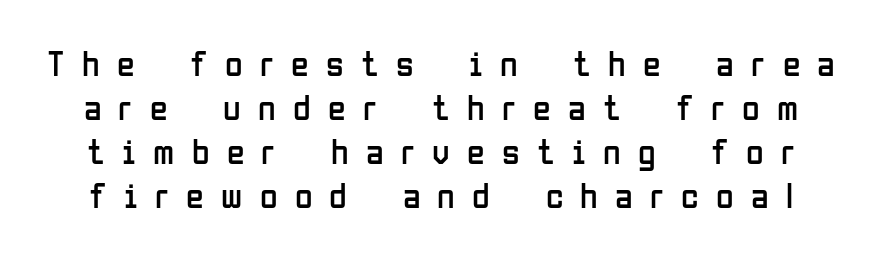
{"serif": "no", "italic": "no", "bold": "no", "weight": "regular", "width": "condensed", "stroke_contrast": "low", "x_height": "medium", "monospaced": "no", "underline": "no", "line_spacing_ratio": 1.22, "letter_spacing": "wide", "letter_spacing_em": 0.48, "glyph_px": 36}
